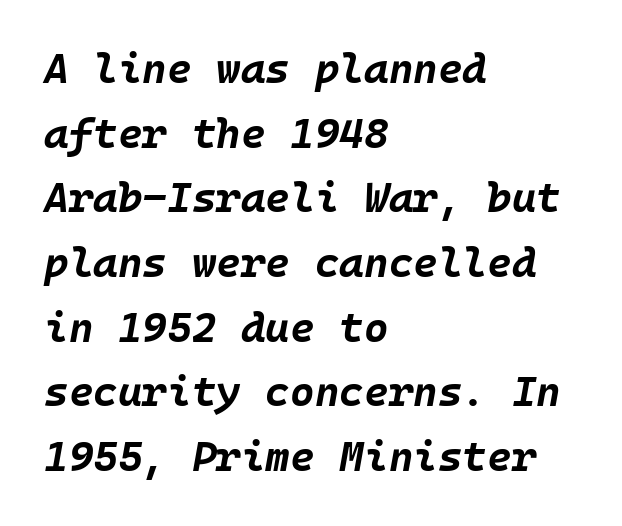
Q: Is the text bold? A: Yes.
Q: Is the text italic (slanted)? A: Yes, it leans right by about 10 degrees.
Q: Is the text underlined? A: No.
Q: How is the paragraph aligned? A: Left-aligned.
Q: Is the spacing between letters normal or unusually wide? A: Normal.
Q: Is the spacing between lines tight, normal or loose? A: Normal.
Q: Width (condensed, normal, or wide)? A: Normal.
Q: Stroke contrast? A: Low.
Q: x-height? A: Large.
